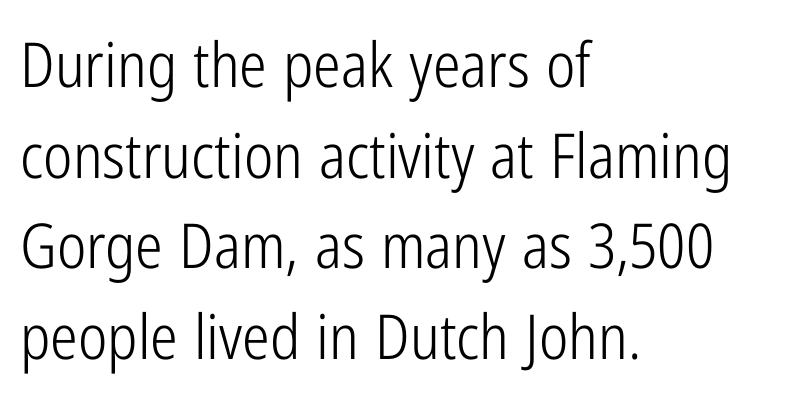
{"serif": "no", "italic": "no", "bold": "no", "weight": "light", "width": "condensed", "stroke_contrast": "low", "x_height": "medium", "monospaced": "no", "underline": "no", "align": "left", "line_spacing": "normal", "line_spacing_ratio": 1.46, "letter_spacing": "normal", "letter_spacing_em": 0.0, "glyph_px": 62}
